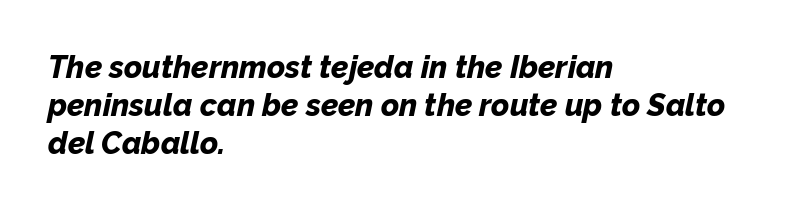
Q: Is the text bold? A: Yes.
Q: Is the text italic (slanted)? A: Yes, it leans right by about 12 degrees.
Q: Is the text underlined? A: No.
Q: How is the paragraph aligned? A: Left-aligned.
Q: Is the spacing between letters normal or unusually wide? A: Normal.
Q: Width (condensed, normal, or wide)? A: Normal.
Q: Stroke contrast? A: Low.
Q: x-height? A: Medium.
Q: Monospaced? A: No.
